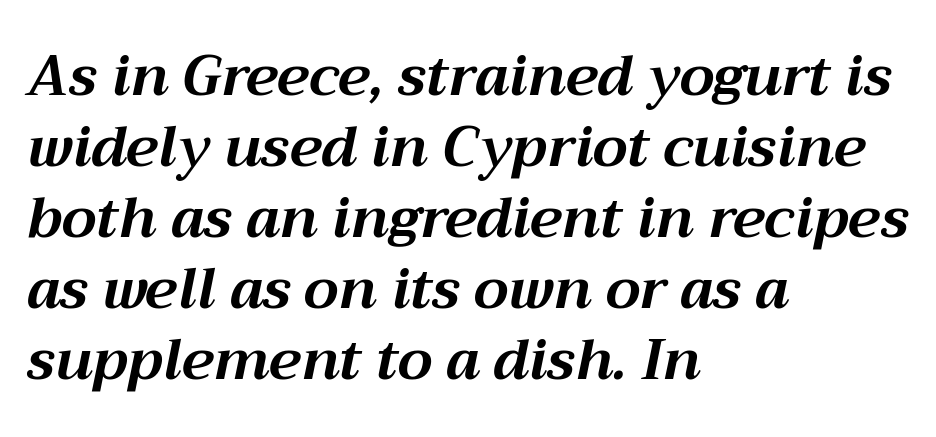
The image shows 56 px bold type, italic (leaning right); set left-aligned, normal line spacing (1.27x), normal letter spacing, not underlined; medium stroke contrast and a medium x-height.
